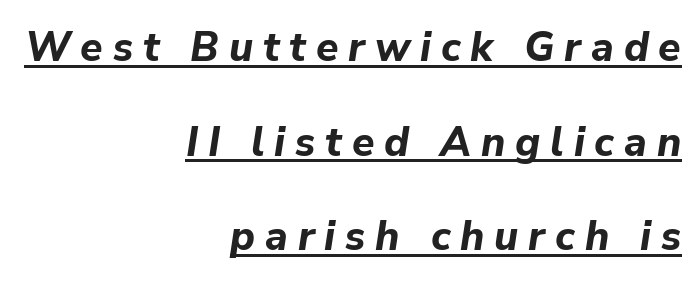
Students, note that the glyphs here are deliberately spaced far apart. Do the characters align in a grid? No, the font is proportional. Is the type bold? Yes — the strokes are clearly thick and heavy. Leading is clearly above the norm, producing a sparse column.
